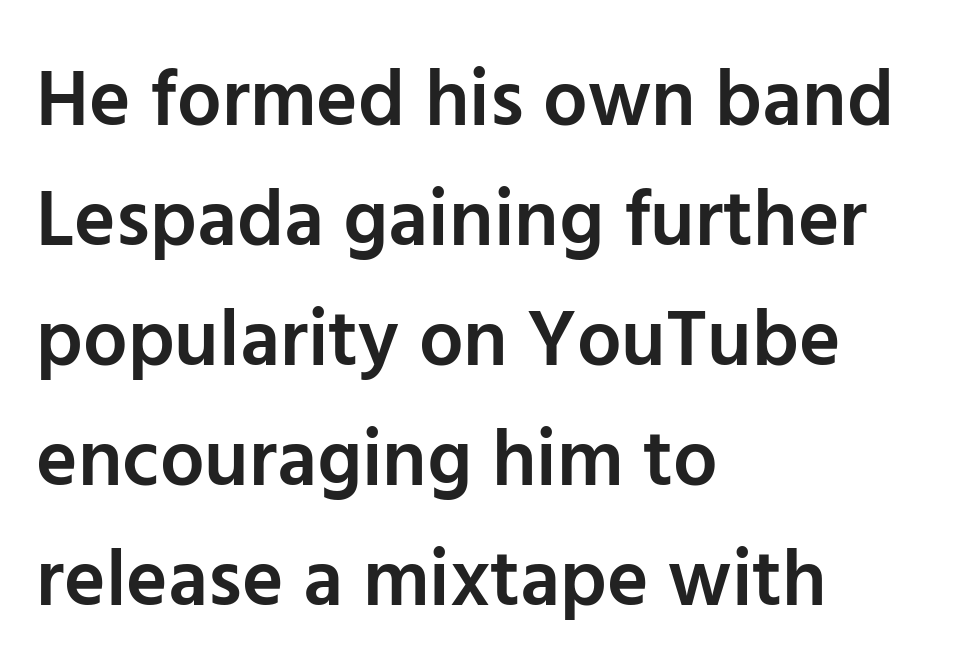
The lines are quadded left. A typesetter would call this proportional, since set widths differ per character. The letters stand straight up with perfectly vertical stems. The foot of each line stays bare and open. Horizontal bands of white between lines are of average thickness.
